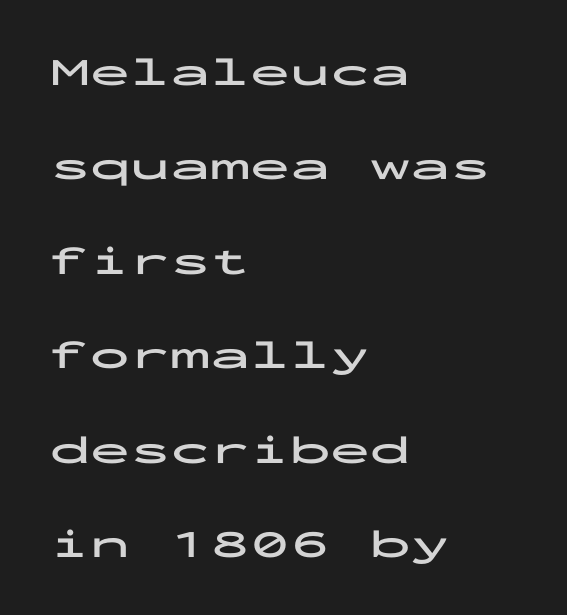
{"serif": "no", "italic": "no", "bold": "yes", "weight": "bold", "width": "wide", "stroke_contrast": "low", "x_height": "medium", "monospaced": "yes", "underline": "no", "align": "left", "line_spacing": "loose", "line_spacing_ratio": 2.36, "letter_spacing": "normal", "letter_spacing_em": 0.0, "glyph_px": 40}
